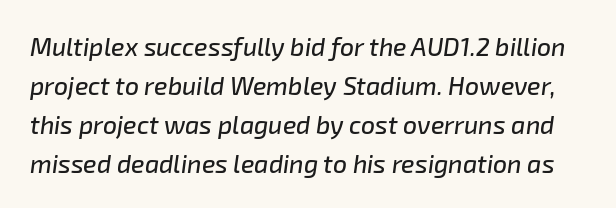
{"italic": "yes", "lean": "right", "slant_degrees": 8, "underline": "no", "line_spacing": "normal", "line_spacing_ratio": 1.56, "letter_spacing": "normal", "letter_spacing_em": 0.0, "glyph_px": 25}
